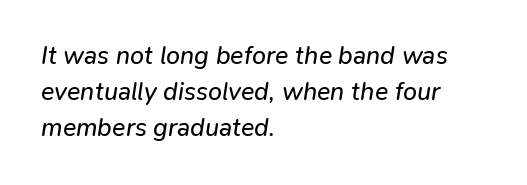
Q: Is the text bold? A: No.
Q: Is the text italic (slanted)? A: Yes, it leans right by about 9 degrees.
Q: Is the text underlined? A: No.
Q: How is the paragraph aligned? A: Left-aligned.
Q: Is the spacing between letters normal or unusually wide? A: Normal.
Q: Is the spacing between lines tight, normal or loose? A: Normal.
